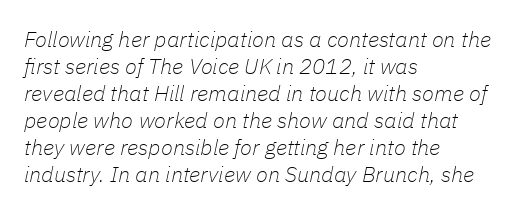
Q: Is the text bold? A: No.
Q: Is the text italic (slanted)? A: Yes, it leans right by about 11 degrees.
Q: Is the text underlined? A: No.
Q: How is the paragraph aligned? A: Left-aligned.
Q: Is the spacing between letters normal or unusually wide? A: Normal.
